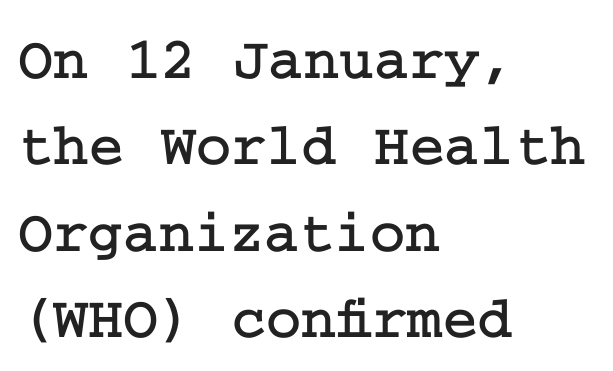
The image shows 60 px serif type, upright; set left-aligned, normal line spacing (1.44x), normal letter spacing, not underlined; low stroke contrast and a medium x-height.
